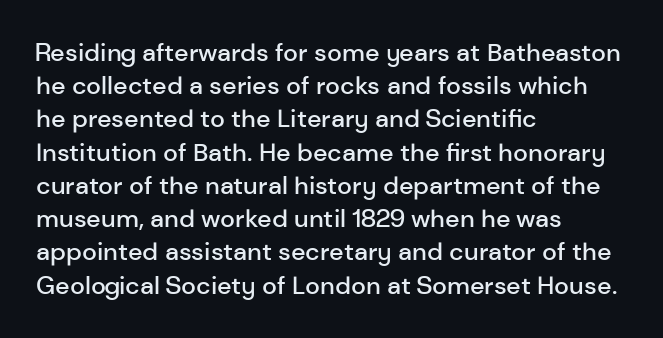
Which margin do the lines hug? The left one — the right edge is uneven. The space beneath each line is pristine and unruled. The line texture is even and compact thanks to regular tracking. Line spacing here is normal. The face used here is a semibold: visibly heavier than regular, lighter than bold.
